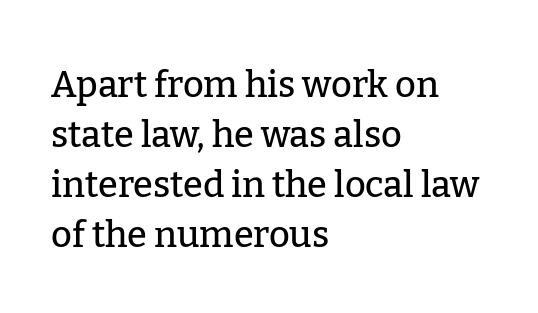
The image shows 36 px serif type, upright; set left-aligned, normal line spacing (1.39x), normal letter spacing, not underlined; low stroke contrast and a medium x-height.
